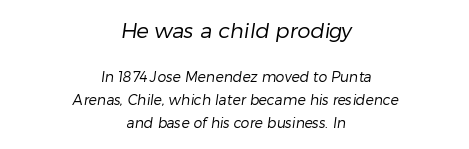
The font is comparable to plain body text, perhaps lighter. The lines in this sample share a center point and differ in where they start and stop. Decoration check: the copy has no underline. A typesetter would call this leading conventional body-copy spacing.
